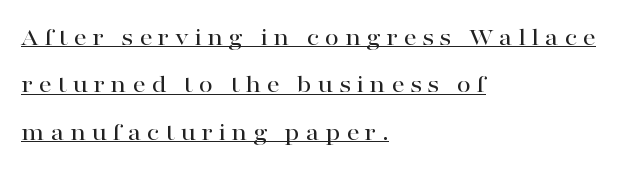
Q: Is the text italic (slanted)? A: No, it is upright.
Q: Is the text underlined? A: Yes.
Q: How is the paragraph aligned? A: Left-aligned.
Q: Is the spacing between letters normal or unusually wide? A: Unusually wide.
